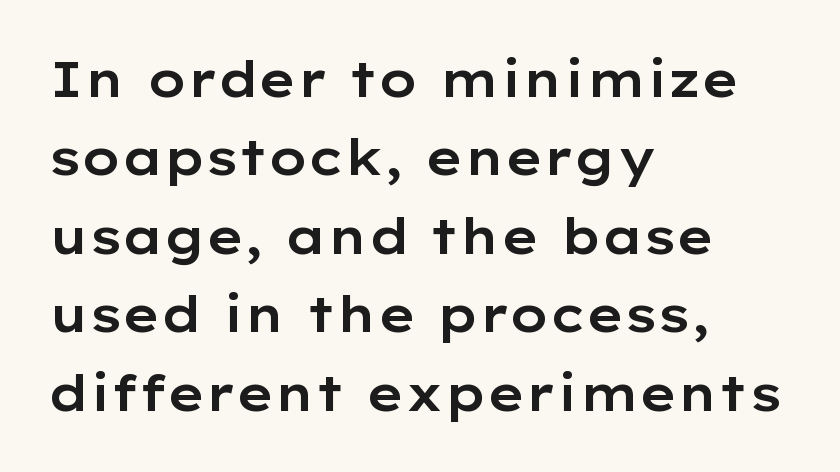
The image shows 49 px wide sans-serif type, upright; set left-aligned, normal line spacing (1.6x), normal letter spacing, not underlined; low stroke contrast and a medium x-height.
